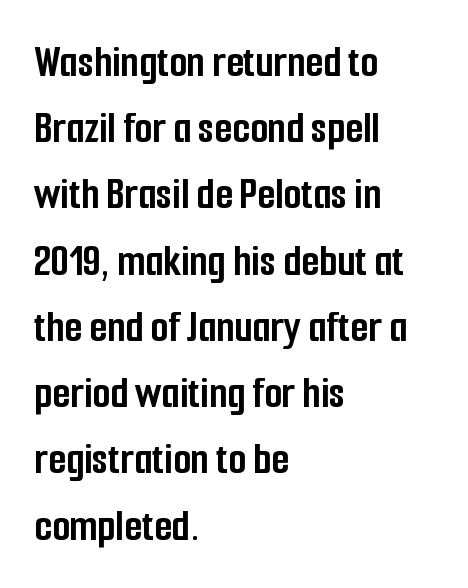
This sample keeps an unexceptional amount of space between lines. You could not count columns in this text — the font is proportionally spaced. You'd pick this weight for a headline — it's a proper bold. Does extra space separate the letters? No, they use regular spacing. Does the copy run flush right? No — it runs flush left.
